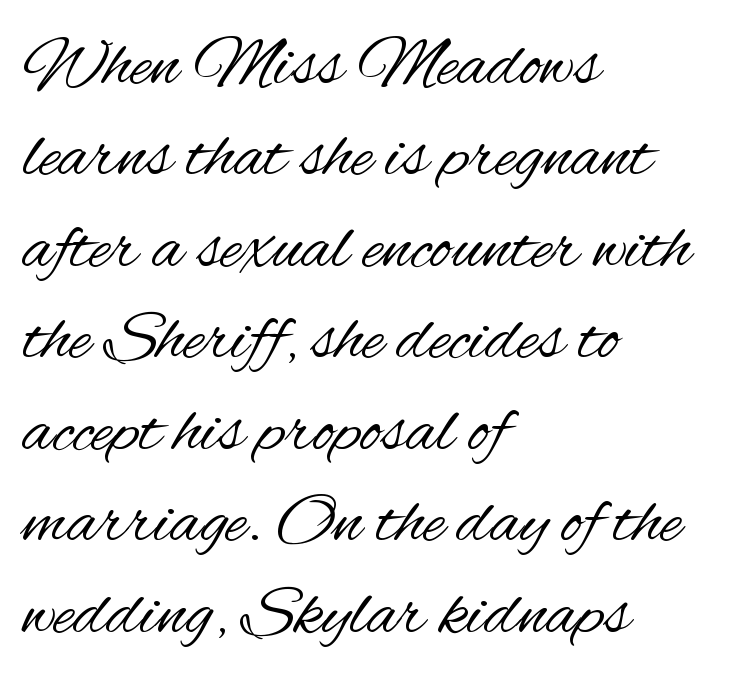
Q: Is the text bold? A: No.
Q: Is the text italic (slanted)? A: Yes.
Q: Is the typeface a serif or a sans-serif typeface? A: Sans-serif.
Q: Is the text underlined? A: No.
Q: How is the paragraph aligned? A: Left-aligned.
Q: Is the spacing between letters normal or unusually wide? A: Normal.
Q: Is the spacing between lines tight, normal or loose? A: Normal.
Q: Width (condensed, normal, or wide)? A: Condensed.
Q: Stroke contrast? A: Medium.
Q: x-height? A: Small.
Q: Monospaced? A: No.
